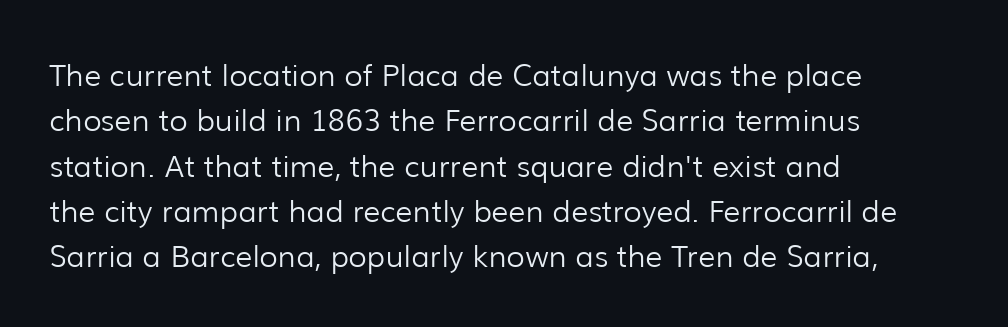
{"serif": "no", "italic": "no", "bold": "no", "weight": "light", "width": "normal", "stroke_contrast": "low", "x_height": "medium", "monospaced": "no", "underline": "no", "align": "left", "line_spacing": "normal", "line_spacing_ratio": 1.51, "letter_spacing": "normal", "letter_spacing_em": 0.0, "glyph_px": 30}
